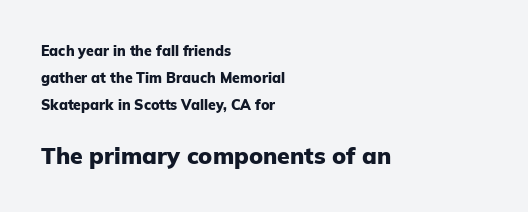
The image shows 23 px bold type, upright; set left-aligned, loose line spacing (1.92x), normal letter spacing, not underlined; the second (bottom) block is 1.64x larger.
